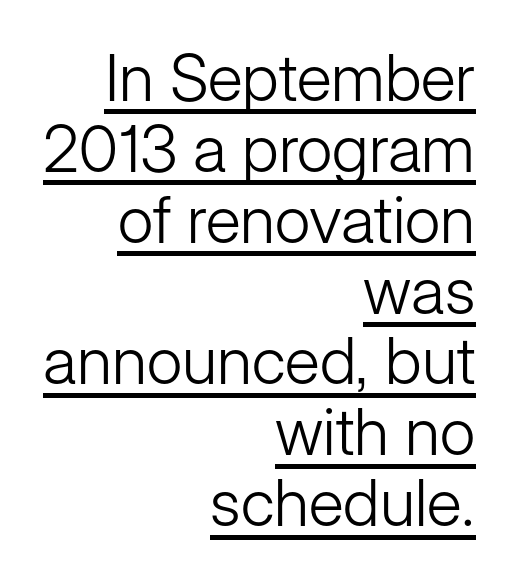
{"serif": "no", "italic": "no", "bold": "no", "weight": "light", "width": "normal", "stroke_contrast": "low", "x_height": "medium", "monospaced": "no", "underline": "yes", "align": "right", "line_spacing": "tight", "line_spacing_ratio": 1.09, "letter_spacing": "normal", "letter_spacing_em": 0.0, "glyph_px": 65}
